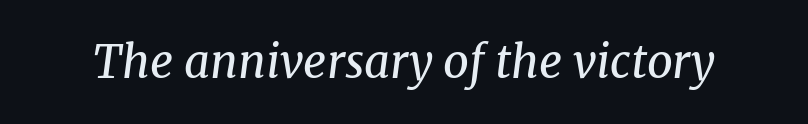
{"serif": "yes", "italic": "yes", "lean": "right", "slant_degrees": 8, "bold": "no", "weight": "regular", "width": "normal", "stroke_contrast": "medium", "x_height": "medium", "monospaced": "no", "underline": "no", "letter_spacing": "normal", "letter_spacing_em": 0.0, "glyph_px": 45}
